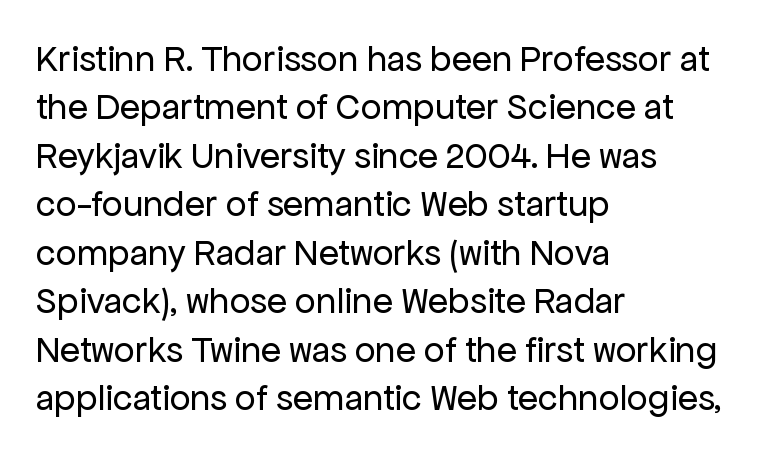
The lines in this sample share a left origin and differ only in where they stop. Does extra space separate the letters? No, they use regular spacing. Any mark beneath the type? The region is blank. Looks like regular typesetting: each glyph gets only the width it needs.
